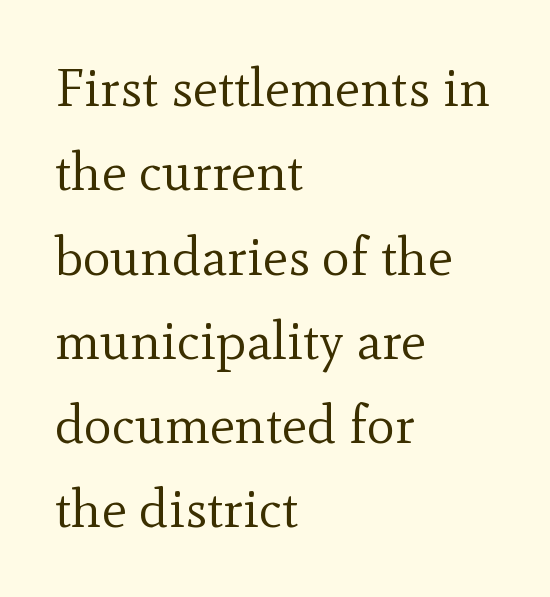
The letters sit at their default tracking, neither squeezed nor spread. The characters display serif detailing at their extremities. Stroke mass is kept to a normal reading level or below. In terms of posture, this sample is upright.
